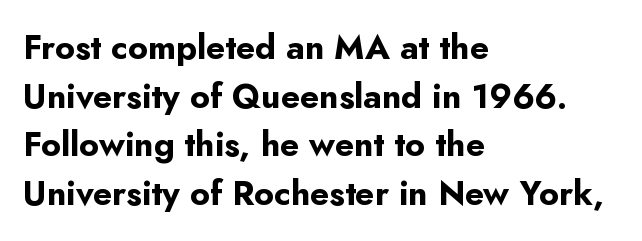
Q: Is the text bold? A: Yes.
Q: Is the text italic (slanted)? A: No, it is upright.
Q: Is the typeface a serif or a sans-serif typeface? A: Sans-serif.
Q: Is the text underlined? A: No.
Q: How is the paragraph aligned? A: Left-aligned.
Q: Is the spacing between letters normal or unusually wide? A: Normal.
Q: Is the spacing between lines tight, normal or loose? A: Normal.
Q: Width (condensed, normal, or wide)? A: Normal.
Q: Stroke contrast? A: Low.
Q: x-height? A: Small.
Q: Monospaced? A: No.
